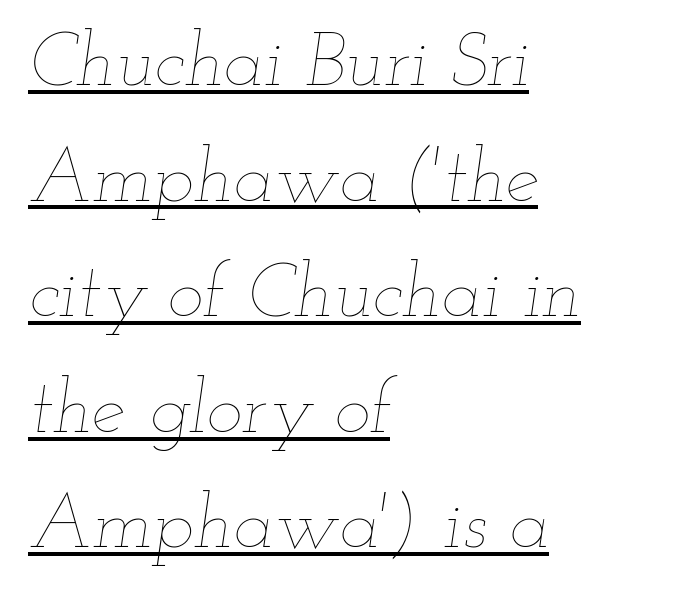
{"italic": "yes", "lean": "right", "slant_degrees": 12, "bold": "no", "weight": "thin", "width": "wide", "stroke_contrast": "low", "x_height": "small", "monospaced": "no", "underline": "yes", "align": "left", "line_spacing": "normal", "line_spacing_ratio": 1.52, "letter_spacing": "normal", "letter_spacing_em": 0.0, "glyph_px": 76}
